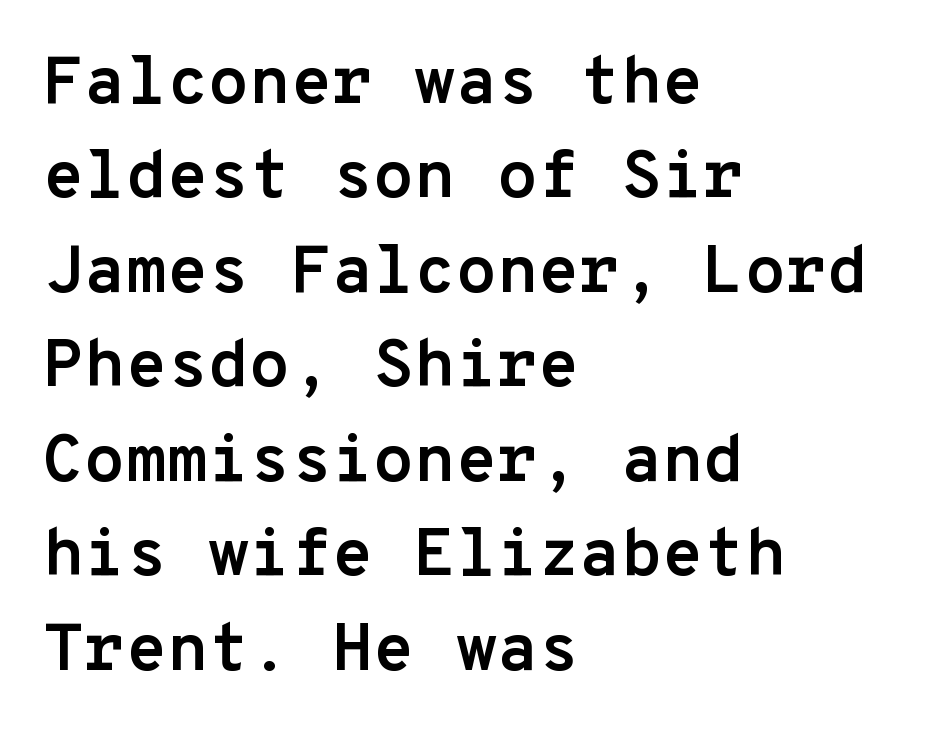
The letters stand upright; this is a roman face. Typeset ragged right — the left edge is the straight one. Students, note that the glyphs here touch the page at normal intervals. Fixed-width glyphs throughout — classic coding-font behaviour. Line spacing here is normal.
